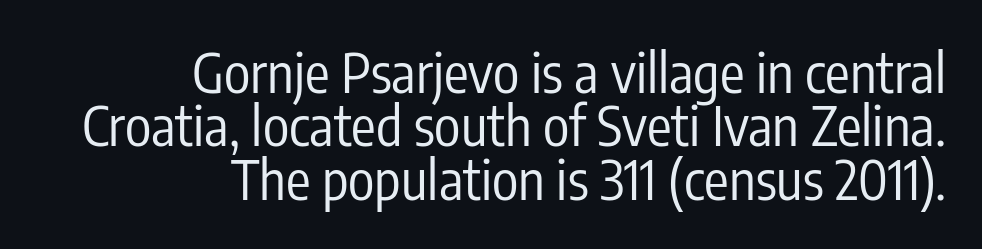
{"serif": "no", "italic": "no", "bold": "no", "weight": "regular", "width": "condensed", "stroke_contrast": "low", "x_height": "medium", "monospaced": "no", "underline": "no", "align": "right", "line_spacing": "tight", "line_spacing_ratio": 0.97, "letter_spacing": "normal", "letter_spacing_em": 0.0, "glyph_px": 55}
